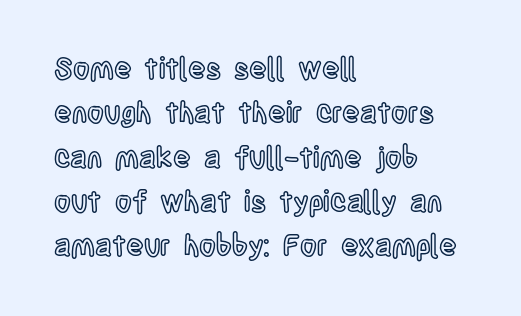
The image shows 29 px condensed type, upright; set left-aligned, normal line spacing (1.53x), normal letter spacing, not underlined; a large x-height.
